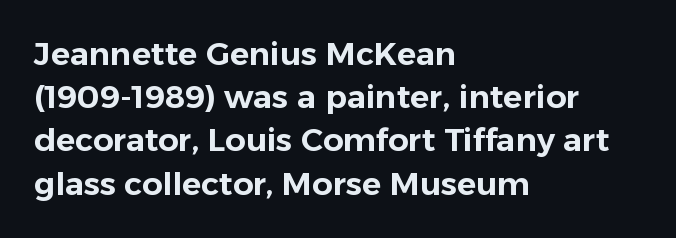
Quick note: underline off. Proportional: the letters do not fall into vertical columns. Leftover space on each line is placed entirely after the last word. These lines are composed in type without serifs.
